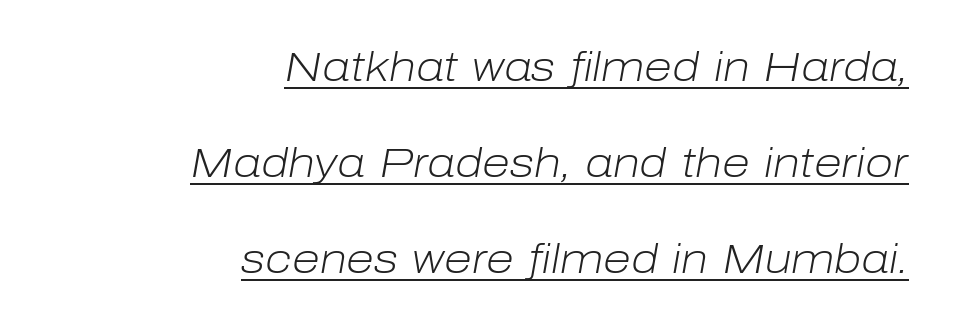
{"italic": "yes", "lean": "right", "slant_degrees": 10, "bold": "no", "weight": "light", "width": "normal", "stroke_contrast": "low", "x_height": "medium", "monospaced": "no", "underline": "yes", "align": "right", "line_spacing": "loose", "line_spacing_ratio": 2.34, "letter_spacing": "normal", "letter_spacing_em": 0.0, "glyph_px": 41}
